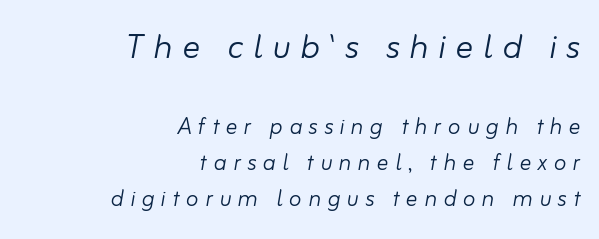
Caption: multi-line text, flush right, ragged left. Just letters on the line, the space beneath them empty. The rendering applies a slant to the glyphs. The letters look calm and open, with moderate or lighter stems.
